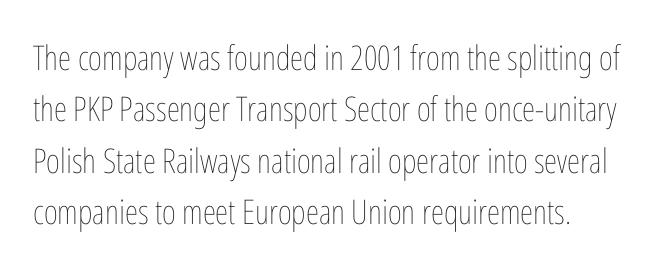
The image shows 34 px thin, condensed type, upright; set left-aligned, normal line spacing (1.51x), normal letter spacing, not underlined; low stroke contrast and a medium x-height.
